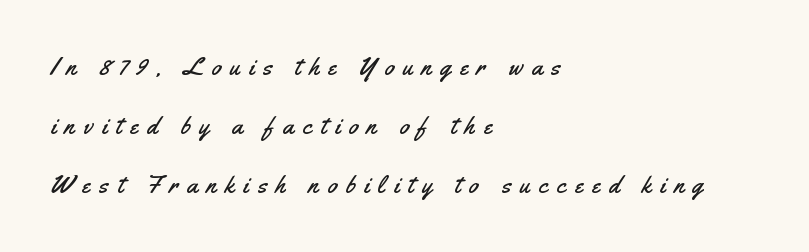
Q: Is the text italic (slanted)? A: Yes.
Q: Is the text underlined? A: No.
Q: How is the paragraph aligned? A: Left-aligned.
Q: Is the spacing between letters normal or unusually wide? A: Unusually wide.
Q: Is the spacing between lines tight, normal or loose? A: Loose.
